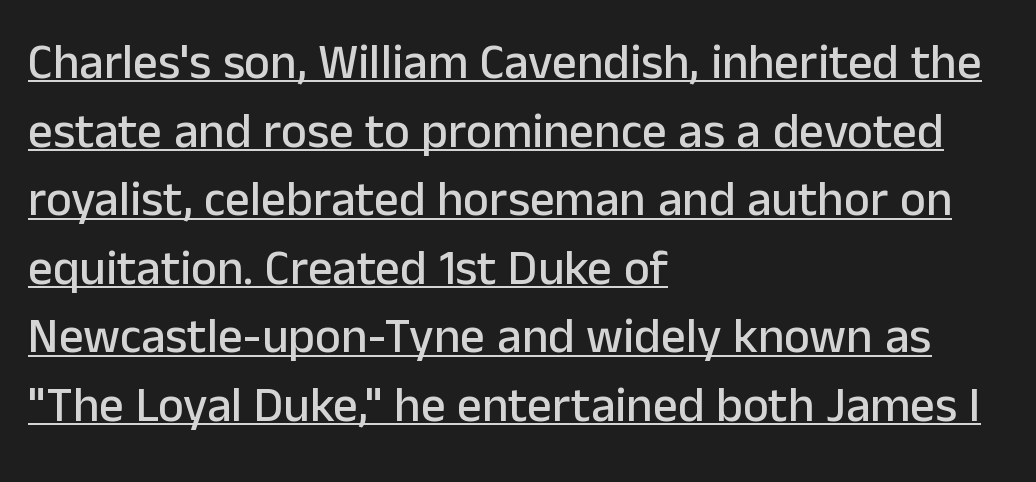
{"serif": "no", "italic": "no", "width": "normal", "stroke_contrast": "low", "x_height": "medium", "monospaced": "no", "underline": "yes", "align": "left", "line_spacing": "normal", "line_spacing_ratio": 1.4, "letter_spacing": "normal", "letter_spacing_em": 0.0, "glyph_px": 49}
